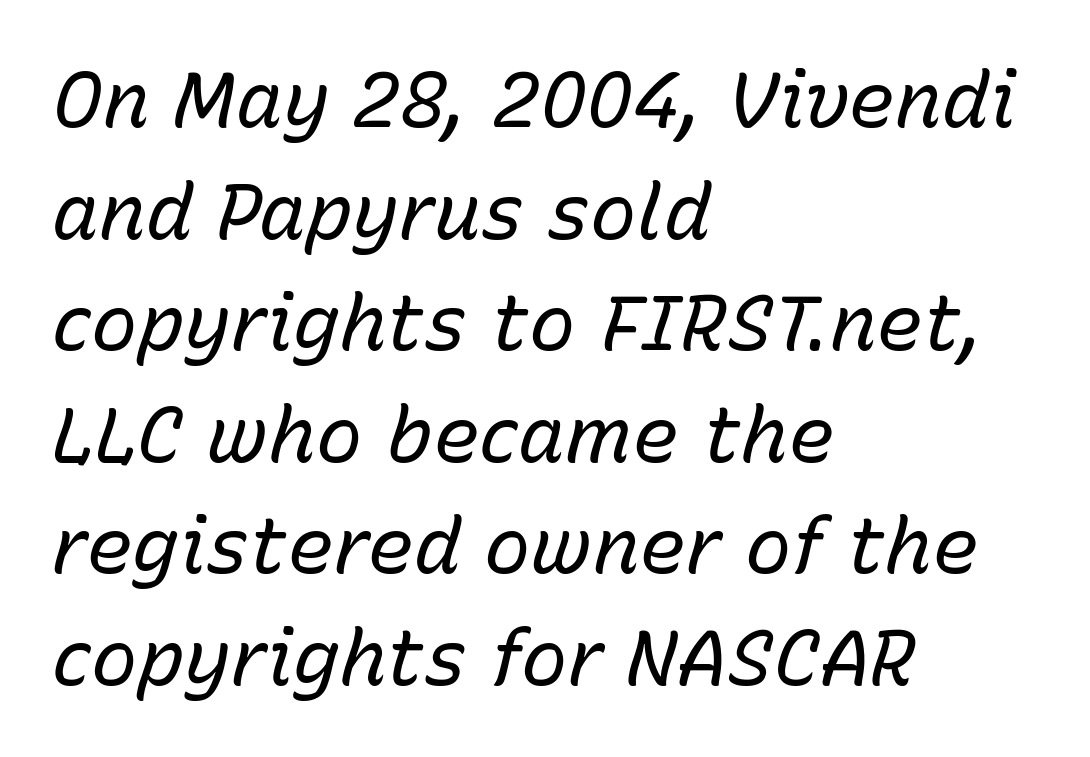
Quick note: underline off. It's the slanting kind of type. The rendering uses a moderate line-height, typical for paragraphs. The typeface has the unassuming heft of standard copy or less. Varying glyph widths throughout — classic text-font behaviour. Characters follow at the spacing the type designer built in.
